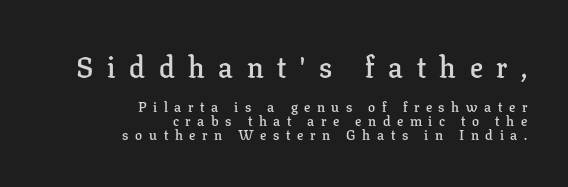
Q: Is the text bold? A: Semi-bold.
Q: Is the text italic (slanted)? A: No, it is upright.
Q: Is the typeface a serif or a sans-serif typeface? A: Serif.
Q: Is the text underlined? A: No.
Q: How is the paragraph aligned? A: Right-aligned.
Q: Is the spacing between letters normal or unusually wide? A: Unusually wide.
Q: Is the spacing between lines tight, normal or loose? A: Tight.
Q: Which block of text is set in a larger size, the first (top) or the second (bottom)? A: The first (top) one.
Q: Width (condensed, normal, or wide)? A: Normal.
Q: Stroke contrast? A: Low.
Q: x-height? A: Medium.
Q: Monospaced? A: No.
